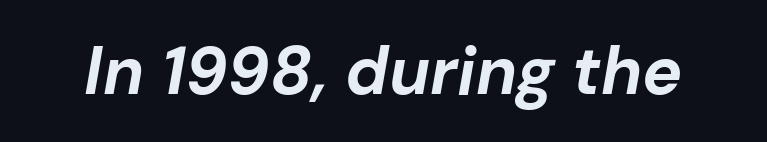
The image shows 67 px bold type, italic (leaning right); set normal letter spacing, not underlined; low stroke contrast and a medium x-height.
